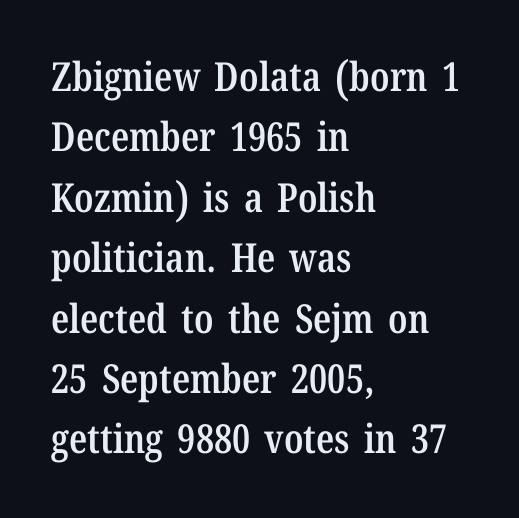
Q: Is the text bold? A: Semi-bold.
Q: Is the text italic (slanted)? A: No, it is upright.
Q: Is the typeface a serif or a sans-serif typeface? A: Serif.
Q: Is the text underlined? A: No.
Q: How is the paragraph aligned? A: Left-aligned.
Q: Is the spacing between letters normal or unusually wide? A: Normal.
Q: Is the spacing between lines tight, normal or loose? A: Normal.
Q: Width (condensed, normal, or wide)? A: Condensed.
Q: Stroke contrast? A: Low.
Q: x-height? A: Medium.
Q: Monospaced? A: No.
